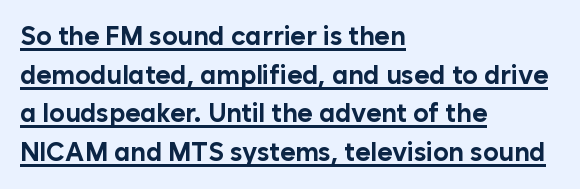
The image shows 26 px bold type, upright; set left-aligned, normal line spacing (1.49x), normal letter spacing, underlined.
